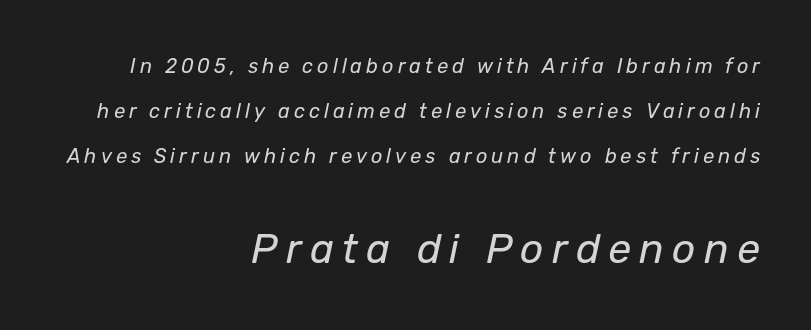
Compare the two chunks: the lower has the greater cap height. The designer dialed line spacing up above the default. Line endings align vertically; line beginnings do not. Ink coverage per letter is moderate at most.
